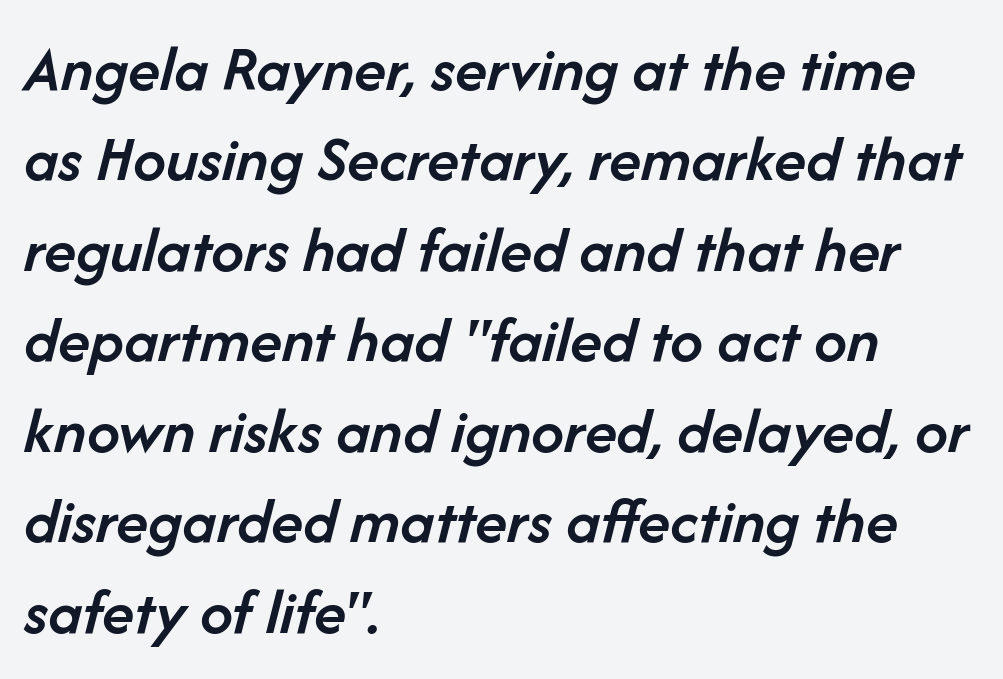
Compared with a centered layout, this one pins lines to the left instead. Its strokes are somewhat broadened, the hallmark of semibold type. Regular leading. The face used here has a pronounced slope to its letters.
